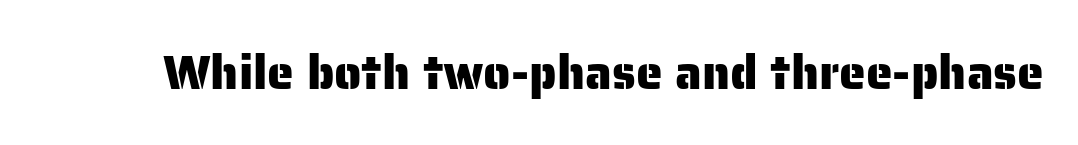
{"serif": "no", "italic": "no", "width": "normal", "stroke_contrast": "low", "x_height": "medium", "monospaced": "no", "underline": "no", "letter_spacing": "normal", "letter_spacing_em": 0.0, "glyph_px": 48}
